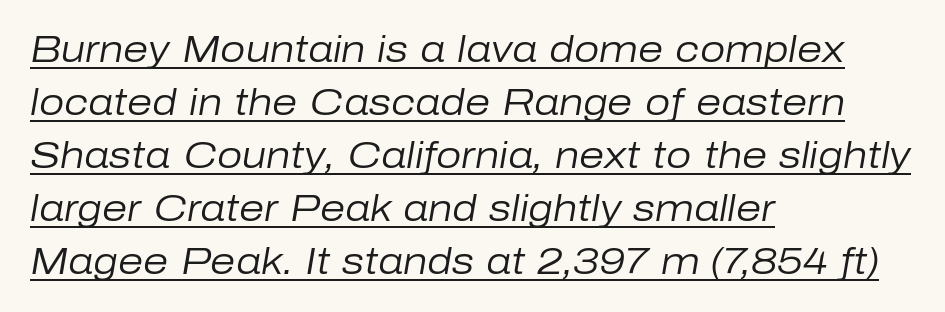
Q: Is the text bold? A: No.
Q: Is the text italic (slanted)? A: Yes, it leans right by about 10 degrees.
Q: Is the text underlined? A: Yes.
Q: How is the paragraph aligned? A: Left-aligned.
Q: Is the spacing between letters normal or unusually wide? A: Normal.
Q: Is the spacing between lines tight, normal or loose? A: Normal.
Q: Width (condensed, normal, or wide)? A: Normal.
Q: Stroke contrast? A: Low.
Q: x-height? A: Medium.
Q: Monospaced? A: No.
